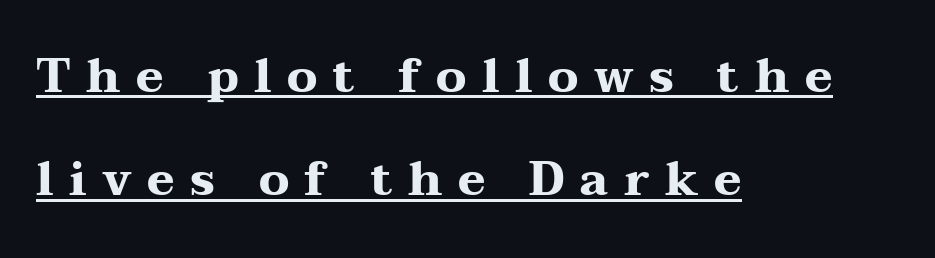
Q: Is the text bold? A: Yes.
Q: Is the text italic (slanted)? A: No, it is upright.
Q: Is the typeface a serif or a sans-serif typeface? A: Serif.
Q: Is the text underlined? A: Yes.
Q: How is the paragraph aligned? A: Left-aligned.
Q: Is the spacing between letters normal or unusually wide? A: Unusually wide.
Q: Is the spacing between lines tight, normal or loose? A: Loose.
Q: Width (condensed, normal, or wide)? A: Wide.
Q: Stroke contrast? A: Medium.
Q: x-height? A: Medium.
Q: Monospaced? A: No.
